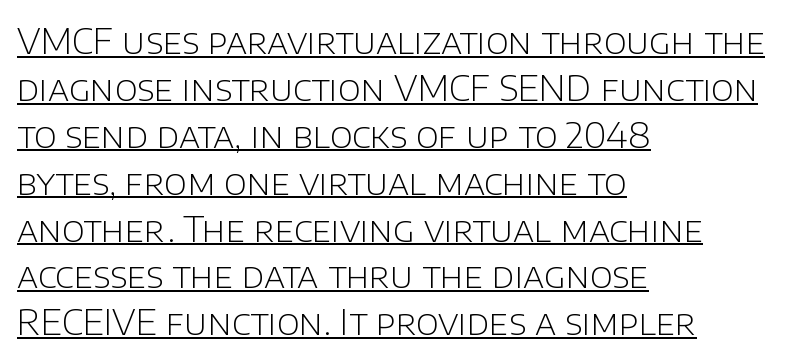
{"serif": "no", "italic": "no", "bold": "no", "weight": "light", "width": "normal", "stroke_contrast": "low", "x_height": "large", "monospaced": "no", "underline": "yes", "align": "left", "line_spacing": "normal", "line_spacing_ratio": 1.34, "letter_spacing": "normal", "letter_spacing_em": 0.0, "glyph_px": 35}
